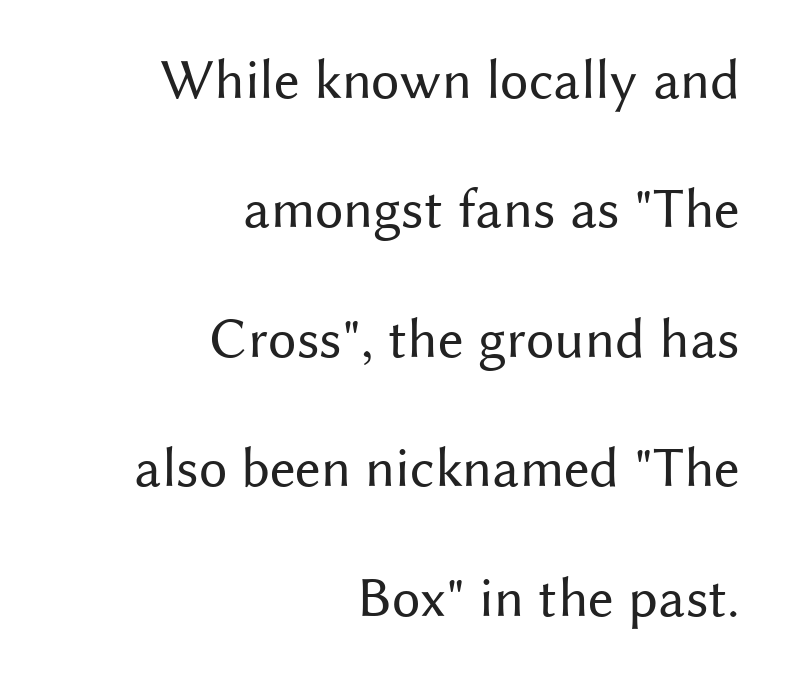
Letters have the restrained weight of plain body copy at most. This sample uses plain, unmodified letter spacing. Layout note: lines flush right. Rendered with straight, roman letterforms. Note: no serifs on the glyphs. The vertical gap from one line to the next is large.
